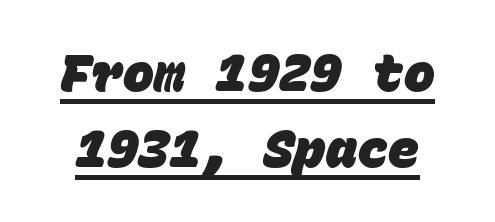
{"serif": "no", "bold": "yes", "weight": "heavy", "width": "normal", "stroke_contrast": "low", "x_height": "large", "monospaced": "yes", "underline": "yes", "line_spacing": "normal", "line_spacing_ratio": 1.47, "letter_spacing": "normal", "letter_spacing_em": 0.0, "glyph_px": 52}
